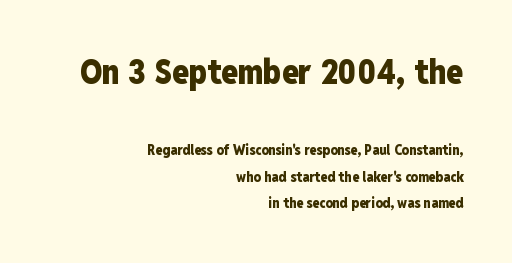
{"serif": "no", "italic": "no", "bold": "yes", "weight": "heavy", "width": "condensed", "stroke_contrast": "low", "x_height": "medium", "monospaced": "no", "underline": "no", "align": "right", "line_spacing_ratio": 1.89, "letter_spacing": "normal", "letter_spacing_em": 0.0, "larger_block": "first", "size_ratio": 2.43, "glyph_px": 34}
